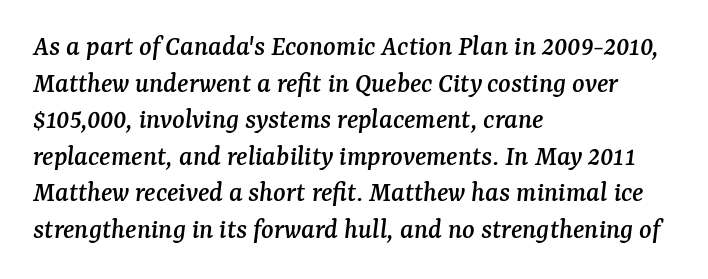
The image shows 29 px serif type, italic (leaning right); set left-aligned, normal line spacing (1.26x), normal letter spacing, not underlined; medium stroke contrast and a medium x-height.
